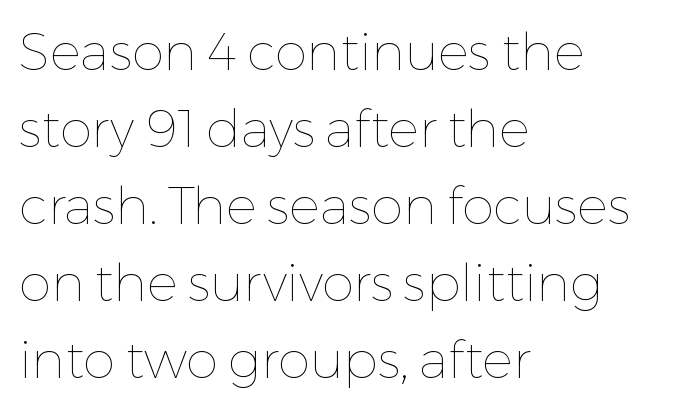
A typesetter would call this leading conventional body-copy spacing. These lines stack with their left ends in a neat column. Do the letters lean? They stand straight. Lines of text with bare space underneath. Stems here are at most as thick as an everyday book face. There is no visible air inserted between adjacent glyphs.
